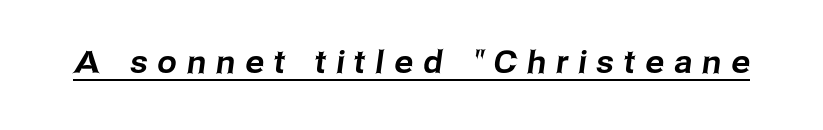
{"serif": "no", "width": "normal", "stroke_contrast": "low", "x_height": "medium", "monospaced": "no", "underline": "yes", "letter_spacing": "wide", "letter_spacing_em": 0.33, "glyph_px": 31}
